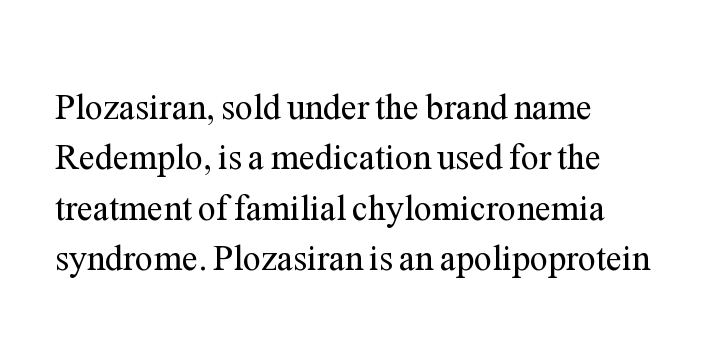
{"serif": "yes", "italic": "no", "bold": "no", "weight": "regular", "width": "normal", "stroke_contrast": "medium", "x_height": "medium", "monospaced": "no", "underline": "no", "align": "left", "line_spacing": "normal", "line_spacing_ratio": 1.4, "letter_spacing": "normal", "letter_spacing_em": 0.0, "glyph_px": 36}
